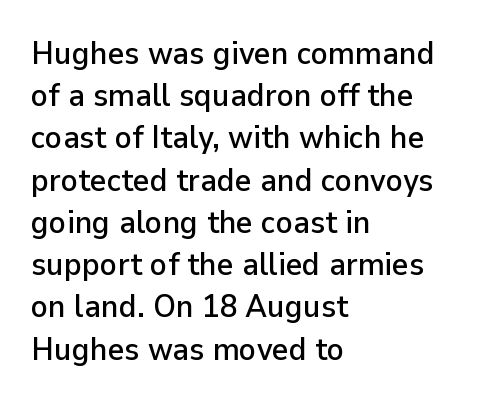
{"serif": "no", "italic": "no", "width": "normal", "stroke_contrast": "low", "x_height": "medium", "monospaced": "no", "underline": "no", "align": "left", "line_spacing": "normal", "line_spacing_ratio": 1.32, "letter_spacing": "normal", "letter_spacing_em": 0.0, "glyph_px": 32}
